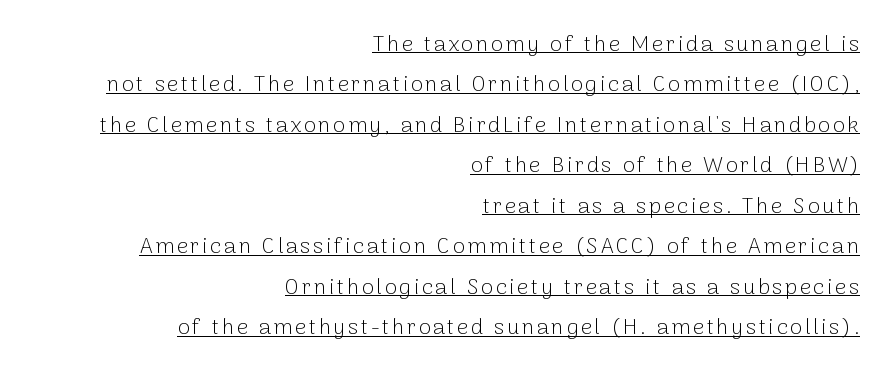
The image shows 22 px text type, upright; set right-aligned, line spacing 1.84x, underlined.
